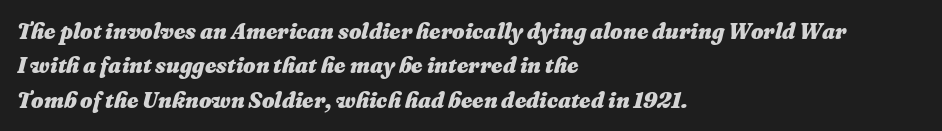
{"italic": "yes", "lean": "right", "slant_degrees": 16, "bold": "yes", "underline": "no", "align": "left", "line_spacing": "normal", "line_spacing_ratio": 1.56, "letter_spacing": "normal", "letter_spacing_em": 0.0, "glyph_px": 22}
